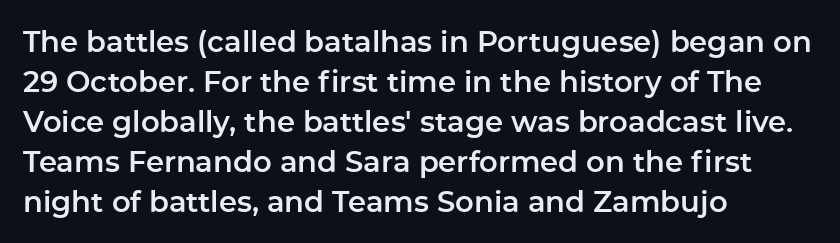
Q: Is the text italic (slanted)? A: No, it is upright.
Q: Is the typeface a serif or a sans-serif typeface? A: Sans-serif.
Q: Is the text underlined? A: No.
Q: How is the paragraph aligned? A: Left-aligned.
Q: Is the spacing between letters normal or unusually wide? A: Normal.
Q: Is the spacing between lines tight, normal or loose? A: Normal.
Q: Width (condensed, normal, or wide)? A: Normal.
Q: Stroke contrast? A: Low.
Q: x-height? A: Medium.
Q: Monospaced? A: No.
